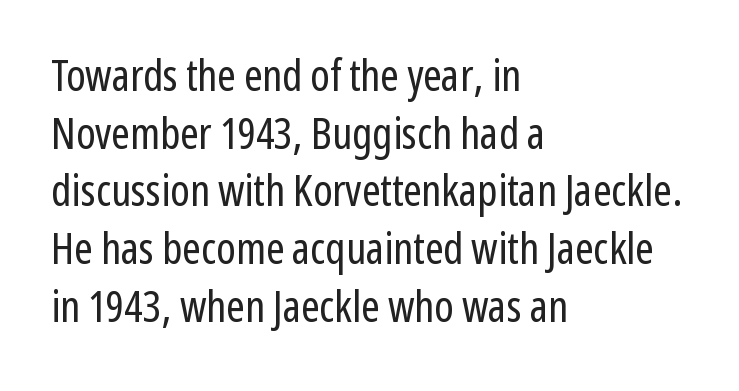
The image shows 44 px regular-weight, condensed sans-serif type, upright; set left-aligned, normal line spacing (1.31x), normal letter spacing, not underlined; low stroke contrast and a medium x-height.
